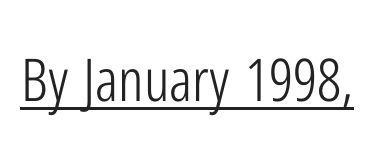
Q: Is the text bold? A: No.
Q: Is the text italic (slanted)? A: No, it is upright.
Q: Is the typeface a serif or a sans-serif typeface? A: Sans-serif.
Q: Is the text underlined? A: Yes.
Q: Is the spacing between letters normal or unusually wide? A: Normal.
Q: Width (condensed, normal, or wide)? A: Condensed.
Q: Stroke contrast? A: Low.
Q: x-height? A: Medium.
Q: Monospaced? A: No.
